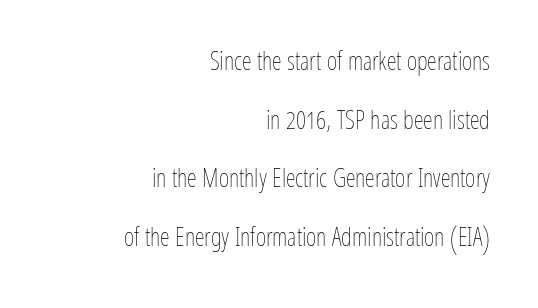
If you measured baseline to baseline, you'd find a long distance. This rendering leaves character spacing at its baseline value. Unmarked baselines from the first word to the last. Nope, not italic — everything's standing straight. In CSS terms this would be text-align: right.
